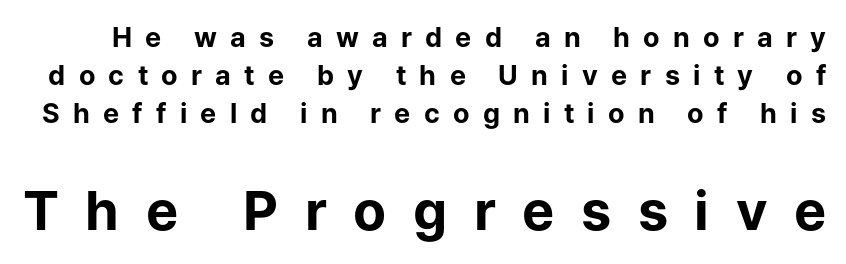
The rendering uses natural spacing where letterforms have individual widths. The letters stand straight up with perfectly vertical stems. This layout puts the modest block above and the oversized block below. Each row of text sits above clean, open space. Rows of type keep a routine distance in the vertical direction. You could only call the tracking loose — the letters float apart.
